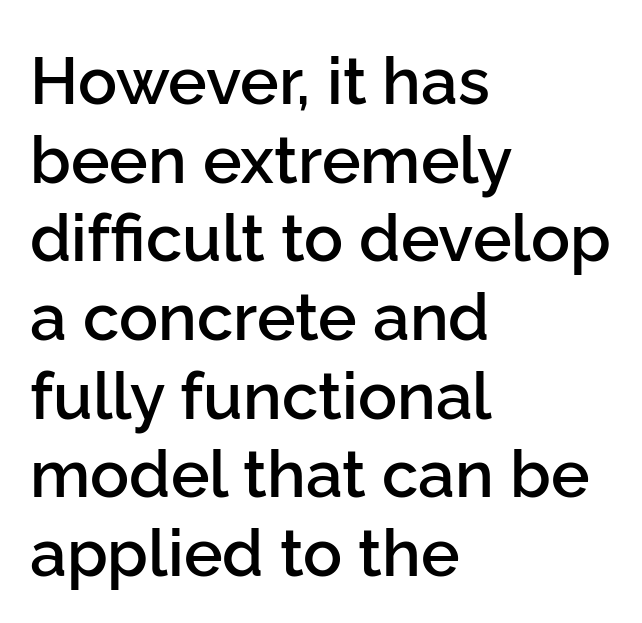
The image shows 65 px semibold sans-serif type, upright; set left-aligned, line spacing 1.21x, normal letter spacing, not underlined; low stroke contrast and a medium x-height.
